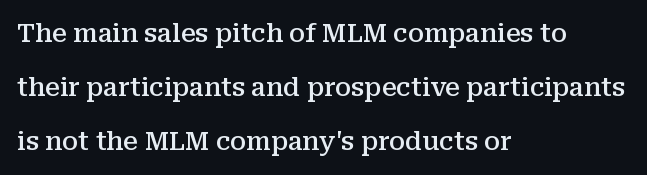
{"italic": "no", "bold": "semi", "underline": "no", "align": "left", "line_spacing": "loose", "line_spacing_ratio": 2.08, "letter_spacing": "normal", "letter_spacing_em": 0.0, "glyph_px": 26}
